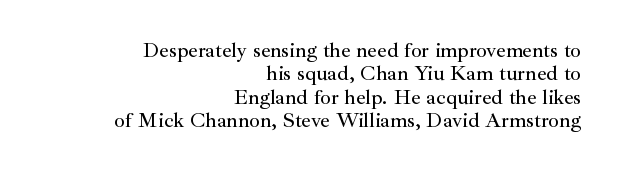
The image shows 21 px text type, upright; set right-aligned, tight line spacing (1.11x), normal letter spacing, not underlined.
